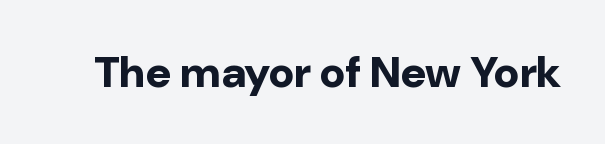
Q: Is the text bold? A: Yes.
Q: Is the text italic (slanted)? A: No, it is upright.
Q: Is the typeface a serif or a sans-serif typeface? A: Sans-serif.
Q: Is the text underlined? A: No.
Q: Is the spacing between letters normal or unusually wide? A: Normal.
Q: Width (condensed, normal, or wide)? A: Normal.
Q: Stroke contrast? A: Low.
Q: x-height? A: Medium.
Q: Monospaced? A: No.
